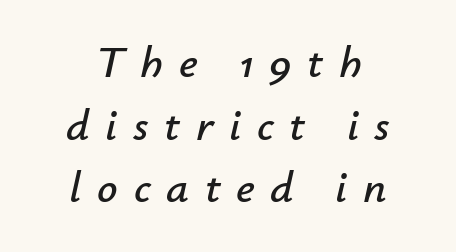
Q: Is the text italic (slanted)? A: Yes, it leans right by about 12 degrees.
Q: Is the text underlined? A: No.
Q: How is the paragraph aligned? A: Centered.
Q: Is the spacing between letters normal or unusually wide? A: Unusually wide.
Q: Is the spacing between lines tight, normal or loose? A: Normal.
Q: Width (condensed, normal, or wide)? A: Normal.
Q: Stroke contrast? A: Low.
Q: x-height? A: Small.
Q: Monospaced? A: No.
